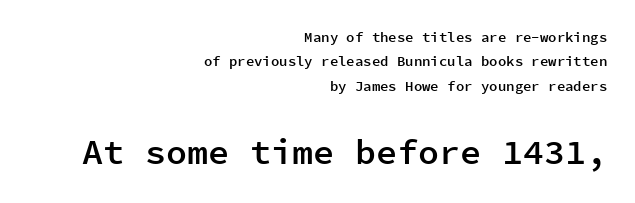
{"serif": "no", "italic": "no", "bold": "semi", "weight": "semibold", "width": "normal", "stroke_contrast": "low", "x_height": "medium", "monospaced": "yes", "underline": "no", "align": "right", "line_spacing_ratio": 1.74, "letter_spacing": "normal", "letter_spacing_em": 0.0, "larger_block": "second", "size_ratio": 2.5, "glyph_px": 35}
